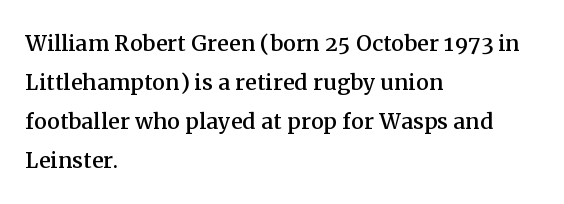
The image shows 29 px serif type, upright; set left-aligned, normal line spacing (1.35x), normal letter spacing, not underlined; medium stroke contrast and a medium x-height.
